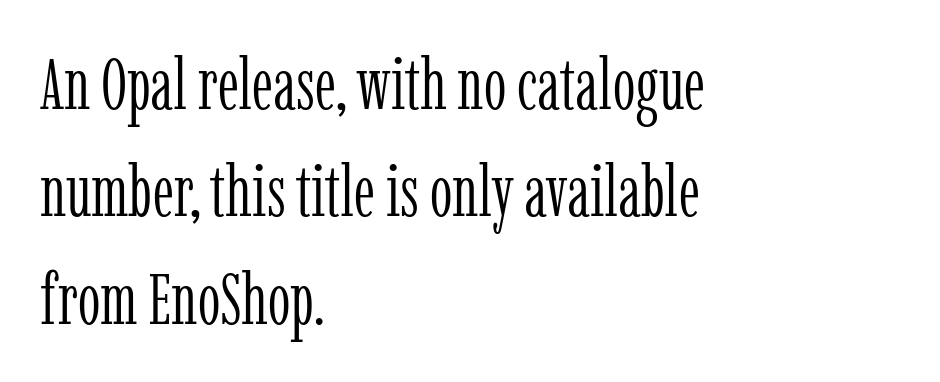
The image shows 72 px light, condensed serif type, upright; set left-aligned, normal line spacing (1.49x), normal letter spacing, not underlined; low stroke contrast and a medium x-height.
